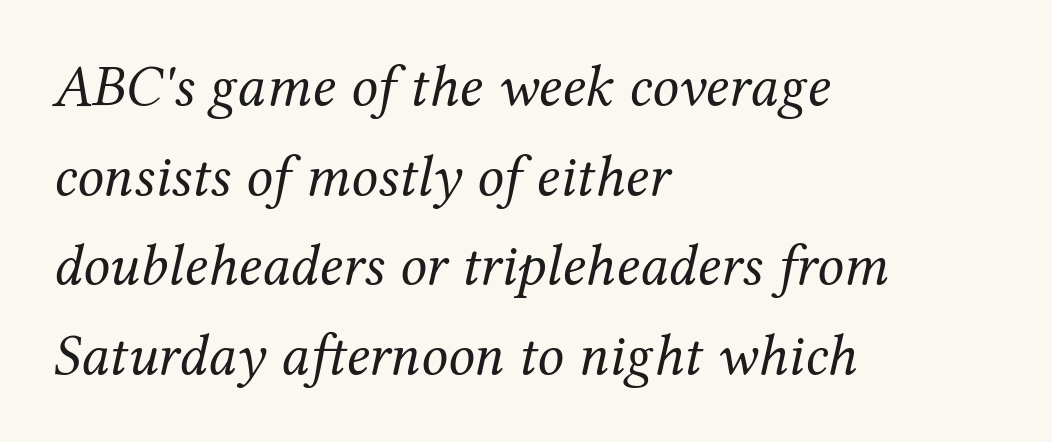
The image shows 59 px regular-weight serif type, italic (leaning right); set left-aligned, normal line spacing (1.52x), normal letter spacing, not underlined; medium stroke contrast and a medium x-height.
